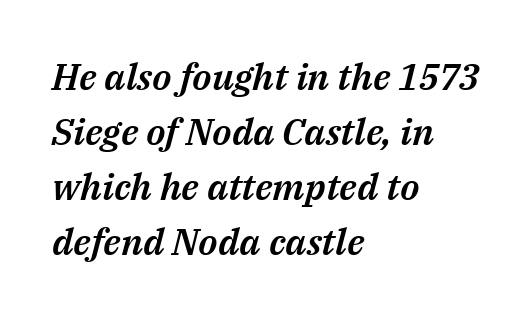
{"italic": "yes", "lean": "right", "slant_degrees": 14, "width": "normal", "stroke_contrast": "medium", "x_height": "medium", "monospaced": "no", "underline": "no", "align": "left", "line_spacing": "normal", "line_spacing_ratio": 1.49, "letter_spacing": "normal", "letter_spacing_em": 0.0, "glyph_px": 37}
